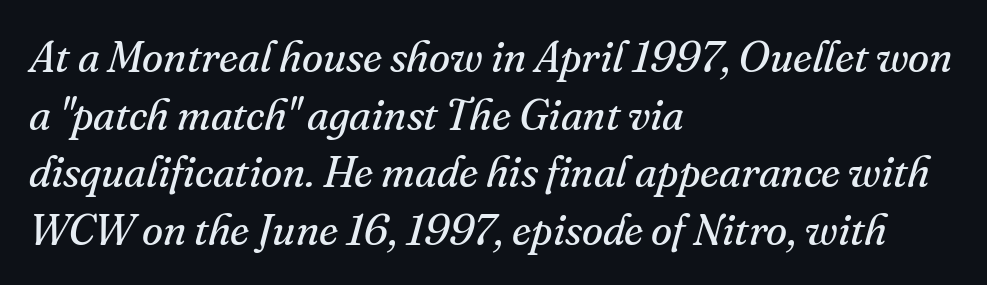
{"serif": "yes", "italic": "yes", "lean": "right", "slant_degrees": 16, "bold": "no", "weight": "regular", "width": "normal", "stroke_contrast": "medium", "x_height": "small", "monospaced": "no", "underline": "no", "align": "left", "line_spacing": "normal", "line_spacing_ratio": 1.34, "letter_spacing": "normal", "letter_spacing_em": 0.0, "glyph_px": 43}
